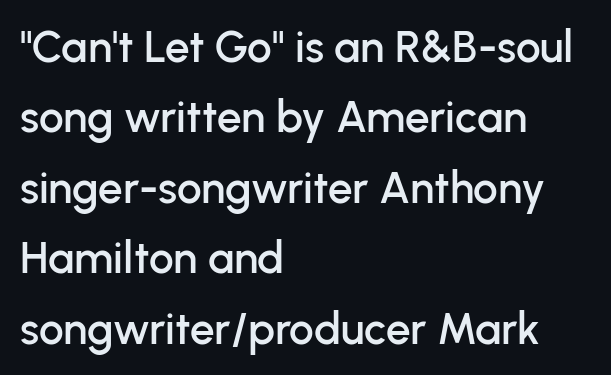
Q: Is the text italic (slanted)? A: No, it is upright.
Q: Is the typeface a serif or a sans-serif typeface? A: Sans-serif.
Q: Is the text underlined? A: No.
Q: How is the paragraph aligned? A: Left-aligned.
Q: Is the spacing between letters normal or unusually wide? A: Normal.
Q: Is the spacing between lines tight, normal or loose? A: Normal.
Q: Width (condensed, normal, or wide)? A: Normal.
Q: Stroke contrast? A: Low.
Q: x-height? A: Medium.
Q: Monospaced? A: No.
